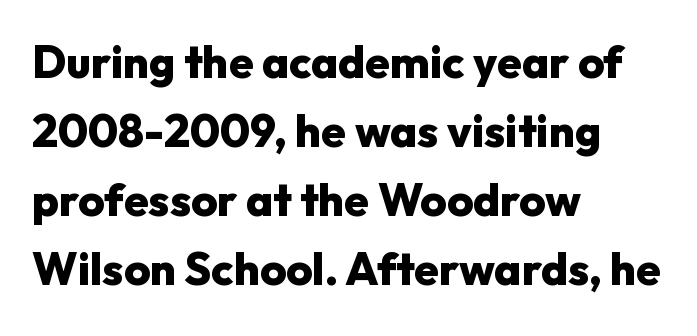
Students, note that the glyphs here touch the page at normal intervals. Is there much room between lines? A standard amount, neither cramped nor airy. If you drew a line through each stem, it would be perfectly vertical. The specimen omits any rule beneath the text block's lines.
